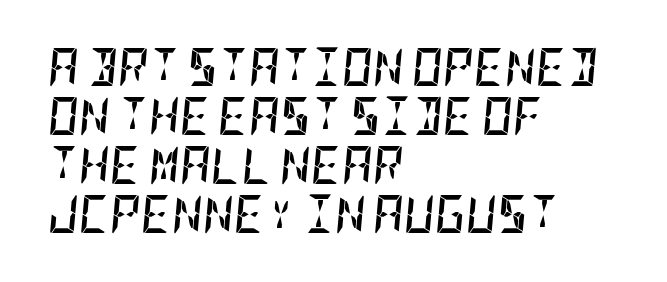
Regarding leading, the lines here are spaced in the standard way. The face used here is rendered with its standard letterfit. Each line starts at the same left margin while the right side varies. The passage shown is not underscored anywhere.
